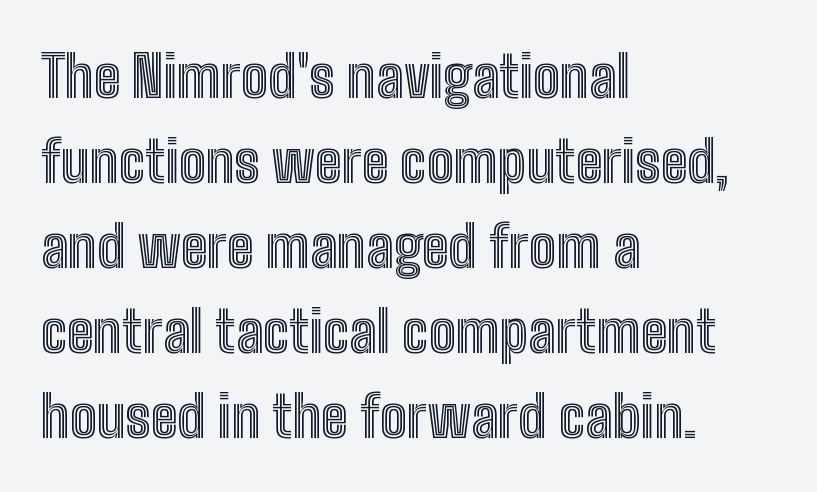
{"italic": "no", "width": "condensed", "x_height": "medium", "monospaced": "no", "underline": "no", "align": "left", "line_spacing": "normal", "line_spacing_ratio": 1.49, "letter_spacing": "normal", "letter_spacing_em": 0.0, "glyph_px": 57}
